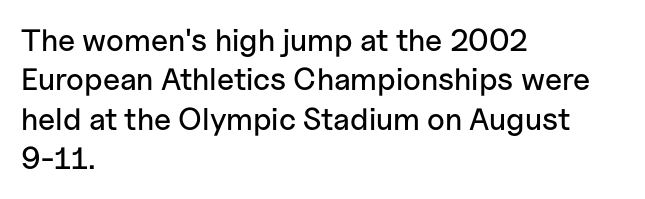
The image shows 31 px sans-serif type, upright; set left-aligned, normal line spacing (1.27x), normal letter spacing, not underlined; low stroke contrast and a medium x-height.
